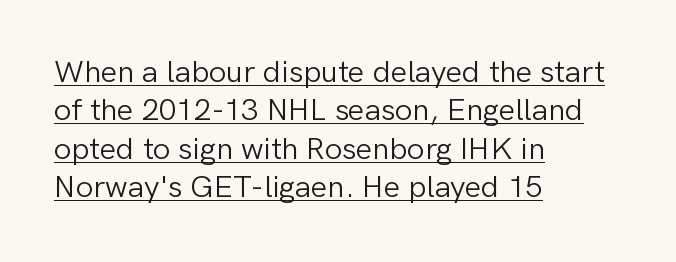
{"serif": "no", "italic": "no", "bold": "no", "weight": "light", "width": "normal", "stroke_contrast": "low", "x_height": "medium", "monospaced": "no", "underline": "yes", "align": "left", "line_spacing_ratio": 1.24, "letter_spacing": "normal", "letter_spacing_em": 0.0, "glyph_px": 31}
